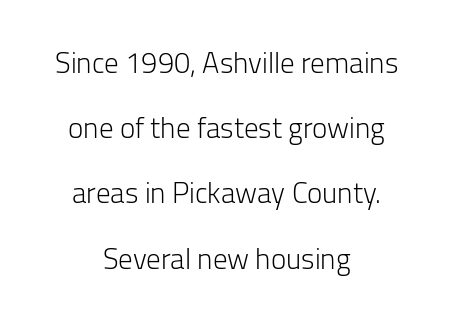
The image shows 29 px light sans-serif type, upright; set centered, loose line spacing (2.25x), normal letter spacing, not underlined; low stroke contrast and a medium x-height.
